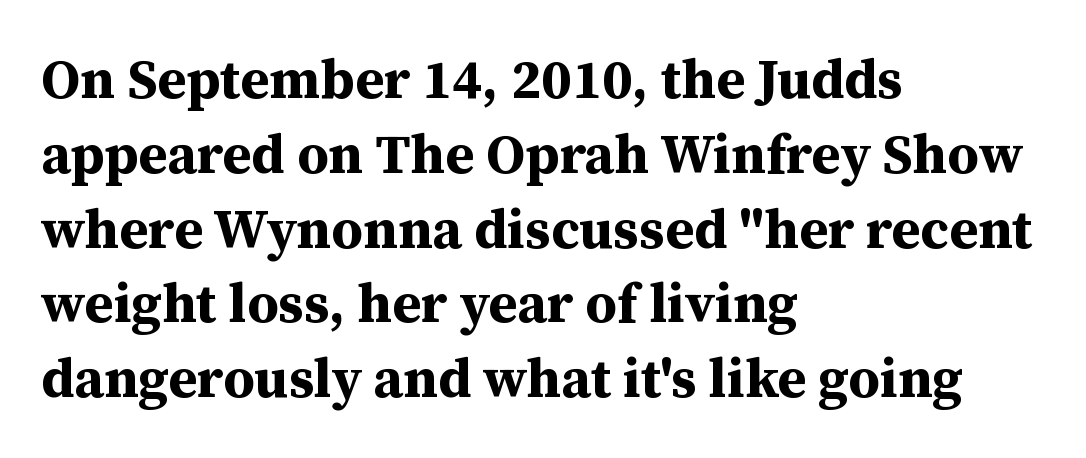
Q: Is the text bold? A: Yes.
Q: Is the text italic (slanted)? A: No, it is upright.
Q: Is the typeface a serif or a sans-serif typeface? A: Serif.
Q: Is the text underlined? A: No.
Q: How is the paragraph aligned? A: Left-aligned.
Q: Is the spacing between letters normal or unusually wide? A: Normal.
Q: Is the spacing between lines tight, normal or loose? A: Normal.
Q: Width (condensed, normal, or wide)? A: Normal.
Q: Stroke contrast? A: Medium.
Q: x-height? A: Medium.
Q: Monospaced? A: No.
